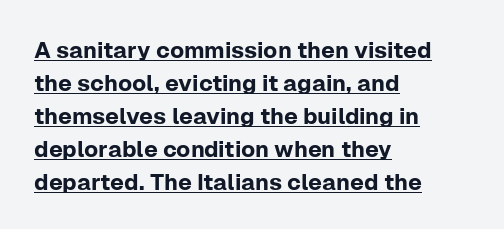
Q: Is the text italic (slanted)? A: No, it is upright.
Q: Is the text underlined? A: Yes.
Q: How is the paragraph aligned? A: Left-aligned.
Q: Is the spacing between letters normal or unusually wide? A: Normal.
Q: Is the spacing between lines tight, normal or loose? A: Normal.
